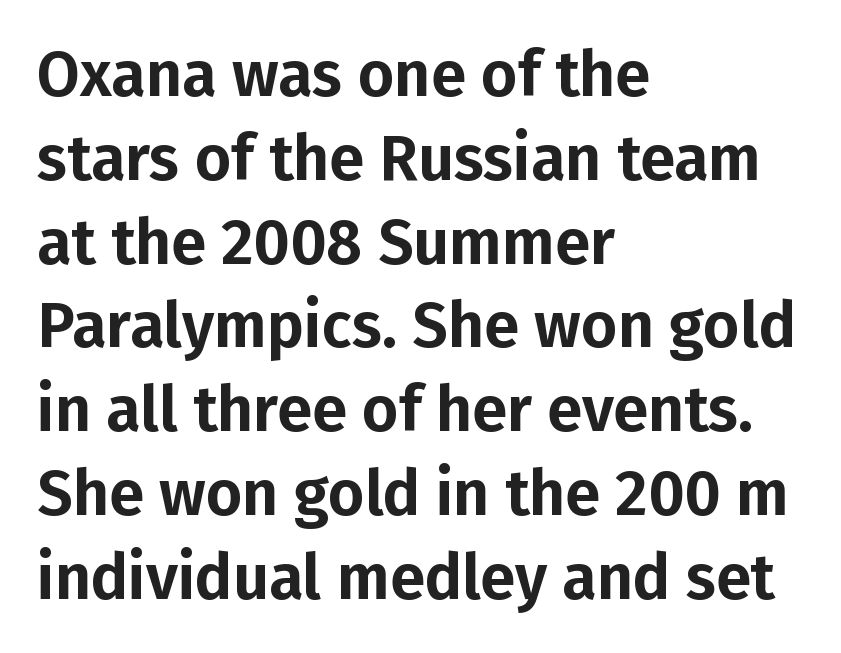
Each row of text sits above clean, open space. The face used here is proportionally spaced, like ordinary book or web type. Nobody touched the tracking dial on this one. The type sits square on the baseline with zero lean.
